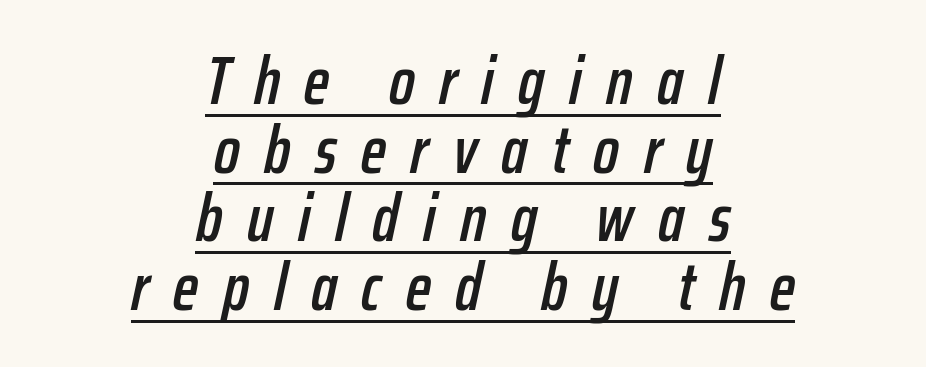
Q: Is the text italic (slanted)? A: Yes, it leans right by about 12 degrees.
Q: Is the text underlined? A: Yes.
Q: How is the paragraph aligned? A: Centered.
Q: Is the spacing between letters normal or unusually wide? A: Unusually wide.
Q: Is the spacing between lines tight, normal or loose? A: Tight.
Q: Width (condensed, normal, or wide)? A: Condensed.
Q: Stroke contrast? A: Low.
Q: x-height? A: Medium.
Q: Monospaced? A: No.
